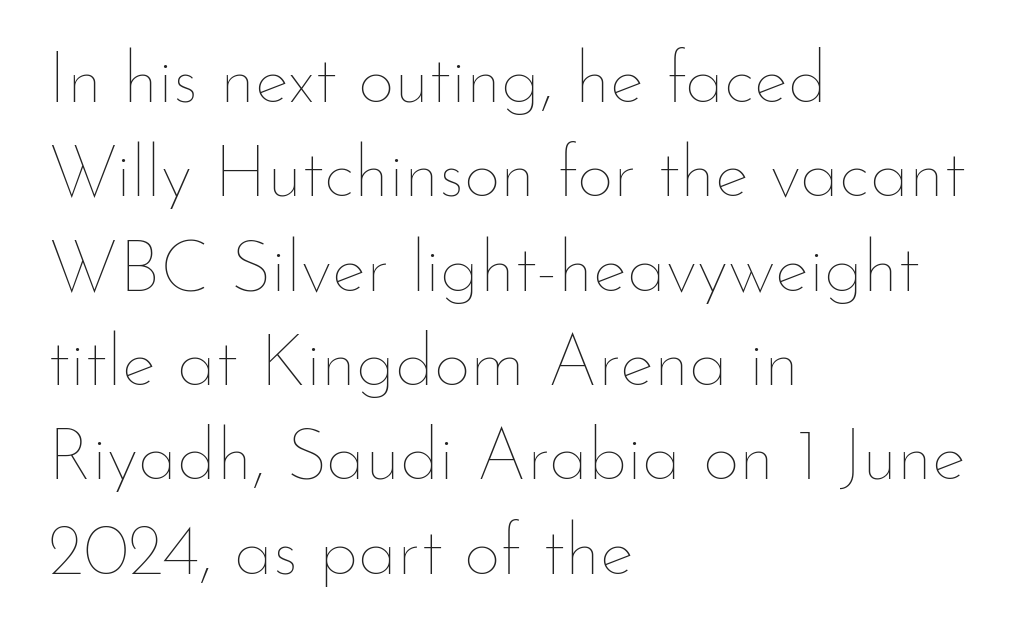
{"italic": "no", "bold": "no", "weight": "thin", "width": "normal", "stroke_contrast": "low", "x_height": "small", "monospaced": "no", "underline": "no", "align": "left", "line_spacing": "normal", "line_spacing_ratio": 1.31, "letter_spacing": "normal", "letter_spacing_em": 0.0, "glyph_px": 72}
